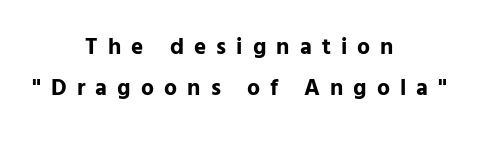
{"italic": "no", "bold": "yes", "underline": "no", "align": "center", "line_spacing_ratio": 1.77, "letter_spacing": "wide", "letter_spacing_em": 0.44, "glyph_px": 23}
